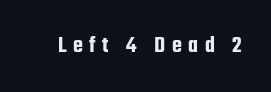
Q: Is the text italic (slanted)? A: No, it is upright.
Q: Is the text underlined? A: No.
Q: Is the spacing between letters normal or unusually wide? A: Unusually wide.
